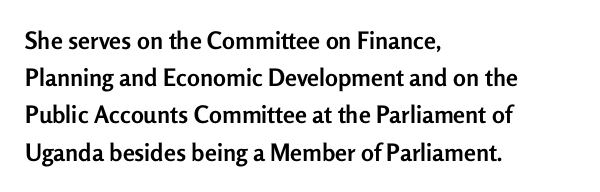
Q: Is the text bold? A: Yes.
Q: Is the text italic (slanted)? A: No, it is upright.
Q: Is the text underlined? A: No.
Q: How is the paragraph aligned? A: Left-aligned.
Q: Is the spacing between letters normal or unusually wide? A: Normal.
Q: Is the spacing between lines tight, normal or loose? A: Normal.
